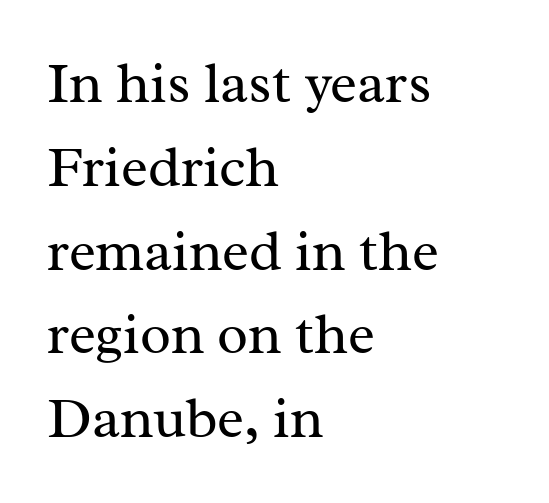
{"serif": "yes", "italic": "no", "bold": "no", "weight": "regular", "width": "normal", "stroke_contrast": "medium", "x_height": "medium", "monospaced": "no", "underline": "no", "align": "left", "line_spacing": "normal", "line_spacing_ratio": 1.47, "letter_spacing": "normal", "letter_spacing_em": 0.0, "glyph_px": 57}
